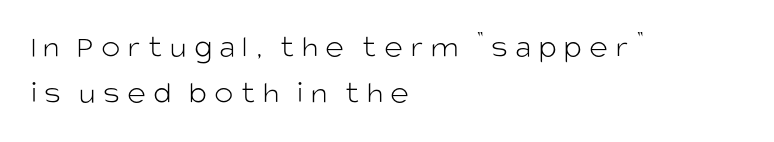
Q: Is the text bold? A: No.
Q: Is the text italic (slanted)? A: No, it is upright.
Q: Is the typeface a serif or a sans-serif typeface? A: Sans-serif.
Q: Is the text underlined? A: No.
Q: How is the paragraph aligned? A: Left-aligned.
Q: Is the spacing between letters normal or unusually wide? A: Unusually wide.
Q: Is the spacing between lines tight, normal or loose? A: Normal.
Q: Width (condensed, normal, or wide)? A: Normal.
Q: Stroke contrast? A: Low.
Q: x-height? A: Large.
Q: Monospaced? A: No.
